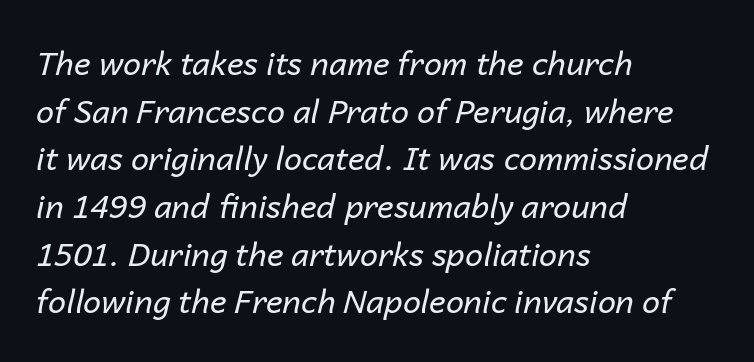
{"italic": "yes", "lean": "right", "slant_degrees": 14, "bold": "no", "weight": "regular", "width": "normal", "stroke_contrast": "low", "x_height": "medium", "monospaced": "no", "underline": "no", "align": "left", "line_spacing": "normal", "line_spacing_ratio": 1.49, "letter_spacing": "normal", "letter_spacing_em": 0.0, "glyph_px": 32}
